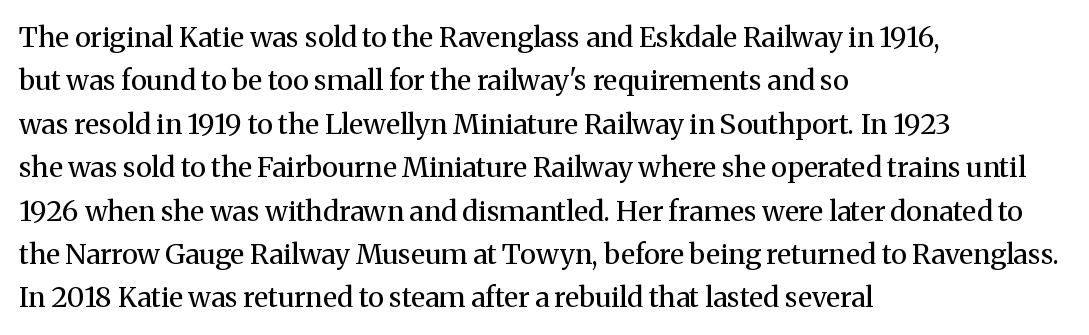
Q: Is the text bold? A: No.
Q: Is the text italic (slanted)? A: No, it is upright.
Q: Is the typeface a serif or a sans-serif typeface? A: Serif.
Q: Is the text underlined? A: No.
Q: How is the paragraph aligned? A: Left-aligned.
Q: Is the spacing between letters normal or unusually wide? A: Normal.
Q: Is the spacing between lines tight, normal or loose? A: Normal.
Q: Width (condensed, normal, or wide)? A: Normal.
Q: Stroke contrast? A: Medium.
Q: x-height? A: Medium.
Q: Monospaced? A: No.
